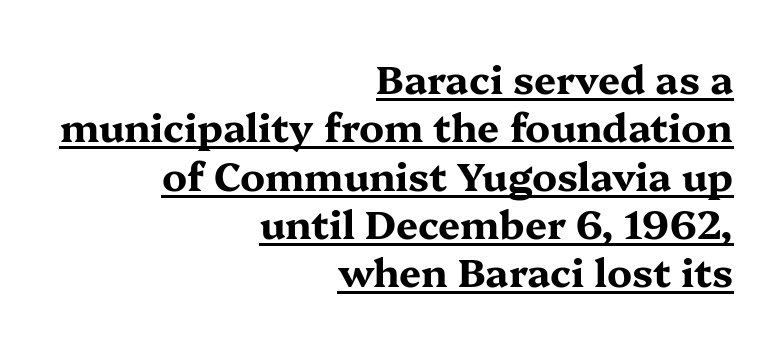
The image shows 39 px bold, wide serif type, upright; set right-aligned, line spacing 1.24x, normal letter spacing, underlined; medium stroke contrast and a medium x-height.
